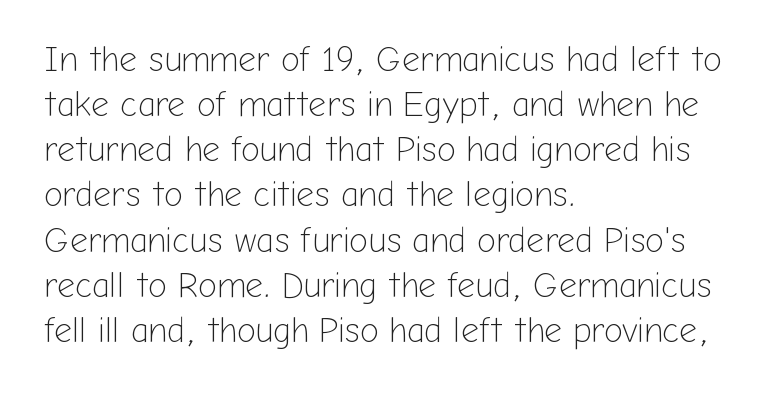
{"serif": "no", "italic": "no", "bold": "no", "weight": "light", "width": "normal", "stroke_contrast": "low", "x_height": "medium", "monospaced": "no", "underline": "no", "align": "left", "line_spacing": "normal", "line_spacing_ratio": 1.29, "letter_spacing": "normal", "letter_spacing_em": 0.0, "glyph_px": 35}
